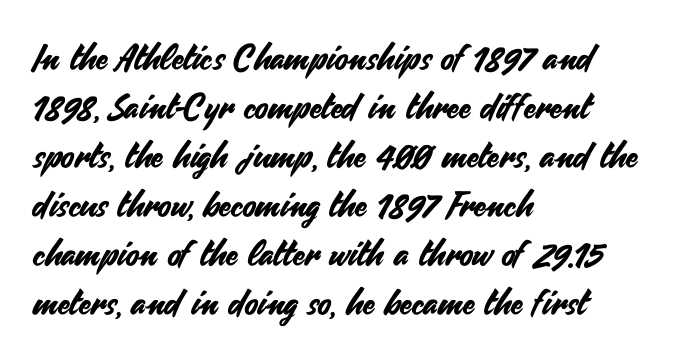
Q: Is the text italic (slanted)? A: Yes.
Q: Is the typeface a serif or a sans-serif typeface? A: Sans-serif.
Q: Is the text underlined? A: No.
Q: How is the paragraph aligned? A: Left-aligned.
Q: Is the spacing between letters normal or unusually wide? A: Normal.
Q: Is the spacing between lines tight, normal or loose? A: Normal.
Q: Width (condensed, normal, or wide)? A: Normal.
Q: Stroke contrast? A: Medium.
Q: x-height? A: Small.
Q: Monospaced? A: No.
